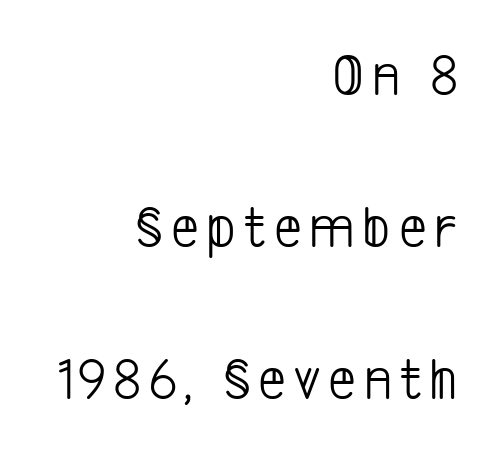
Q: Is the text bold? A: No.
Q: Is the typeface a serif or a sans-serif typeface? A: Sans-serif.
Q: Is the text underlined? A: No.
Q: How is the paragraph aligned? A: Right-aligned.
Q: Is the spacing between lines tight, normal or loose? A: Loose.
Q: Width (condensed, normal, or wide)? A: Condensed.
Q: Stroke contrast? A: Low.
Q: x-height? A: Medium.
Q: Monospaced? A: No.
